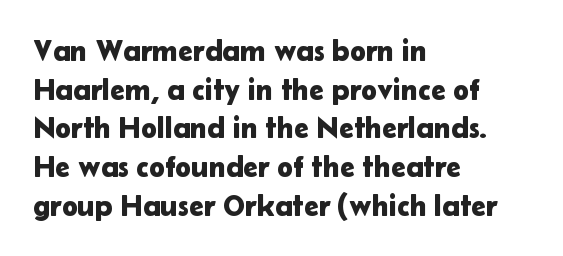
Q: Is the text italic (slanted)? A: No, it is upright.
Q: Is the typeface a serif or a sans-serif typeface? A: Sans-serif.
Q: Is the text underlined? A: No.
Q: How is the paragraph aligned? A: Left-aligned.
Q: Is the spacing between letters normal or unusually wide? A: Normal.
Q: Is the spacing between lines tight, normal or loose? A: Normal.
Q: Width (condensed, normal, or wide)? A: Normal.
Q: Stroke contrast? A: Low.
Q: x-height? A: Medium.
Q: Monospaced? A: No.
